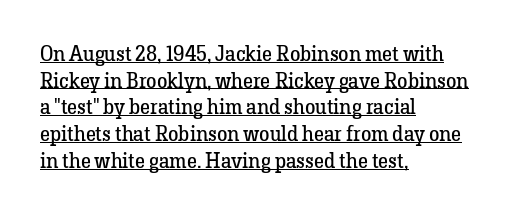
The image shows 21 px text type, upright; set left-aligned, normal line spacing (1.27x), normal letter spacing, underlined.
